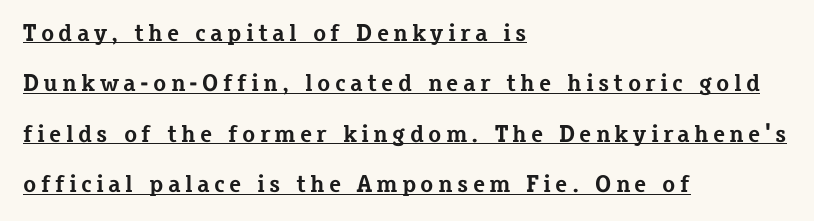
Q: Is the text bold? A: Yes.
Q: Is the text italic (slanted)? A: No, it is upright.
Q: Is the text underlined? A: Yes.
Q: How is the paragraph aligned? A: Left-aligned.
Q: Is the spacing between lines tight, normal or loose? A: Loose.
